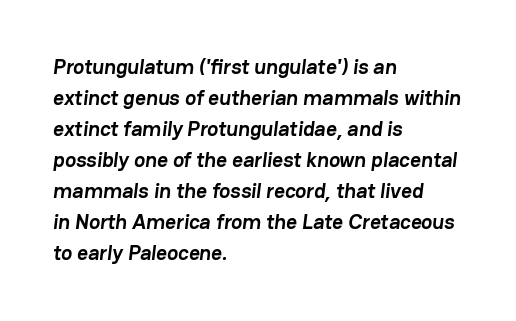
The image shows 21 px bold type; set left-aligned, normal line spacing (1.48x), normal letter spacing, not underlined.
